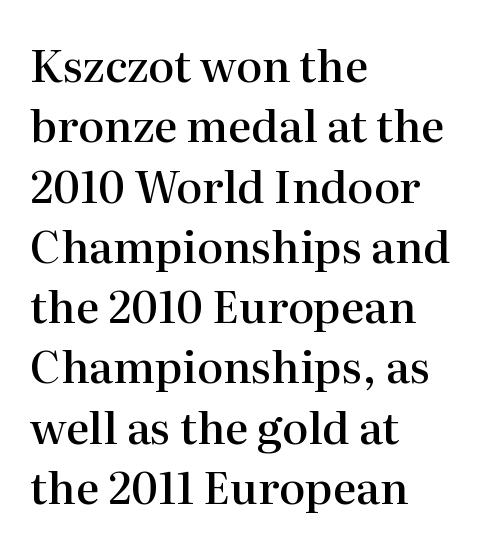
{"serif": "yes", "italic": "no", "bold": "semi", "weight": "semibold", "width": "normal", "stroke_contrast": "high", "x_height": "medium", "monospaced": "no", "underline": "no", "align": "left", "line_spacing": "normal", "line_spacing_ratio": 1.37, "letter_spacing": "normal", "letter_spacing_em": 0.0, "glyph_px": 44}
